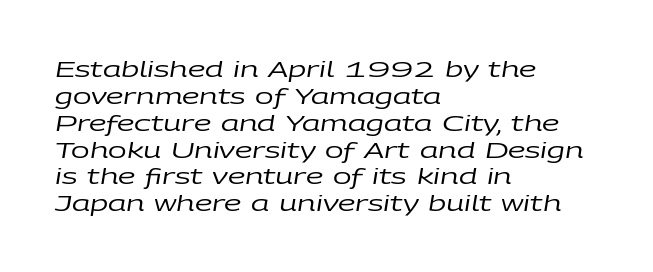
The type is set solid horizontally, with unmodified tracking. In terms of posture, this sample is oblique. A classic flush-left, rag-right setting is used for this passage. The string is rendered with underlining switched off. Is the type heavy? It reads as light-to-regular instead.
